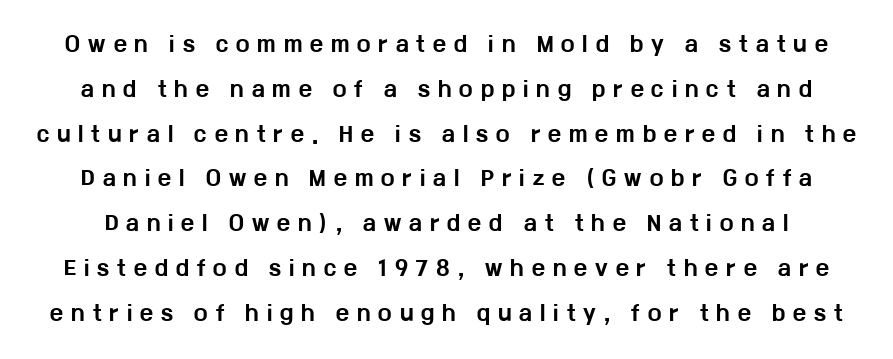
{"italic": "no", "bold": "yes", "underline": "no", "line_spacing": "loose", "line_spacing_ratio": 2.24, "letter_spacing": "wide", "letter_spacing_em": 0.4, "glyph_px": 20}
